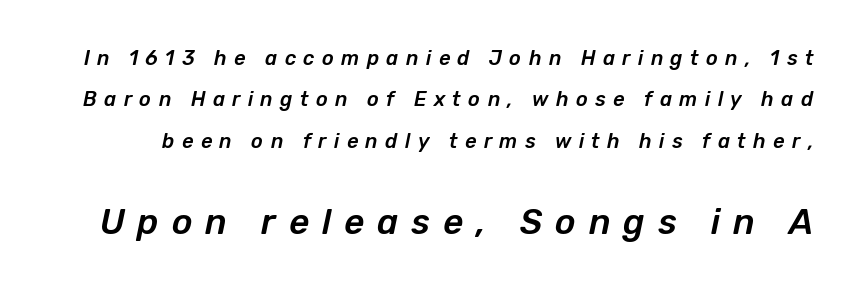
The image shows 35 px text type, italic (leaning right); set loose line spacing (2.07x), unusually wide letter spacing (+0.37 em), not underlined; the second (bottom) block is 1.75x larger; low stroke contrast and a medium x-height.
